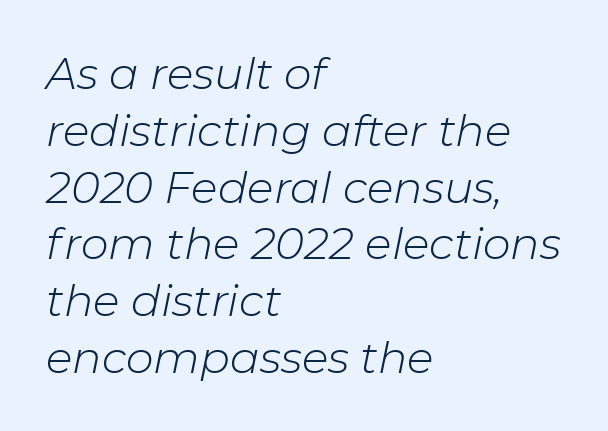
This sample keeps an unexceptional amount of space between lines. Notice how the stems are inclined rather than vertical — that's the hallmark of italics. Notice how the passage keeps a crisp vertical edge on the left only. Character widths vary here, with narrow letters taking less room than wide ones.
